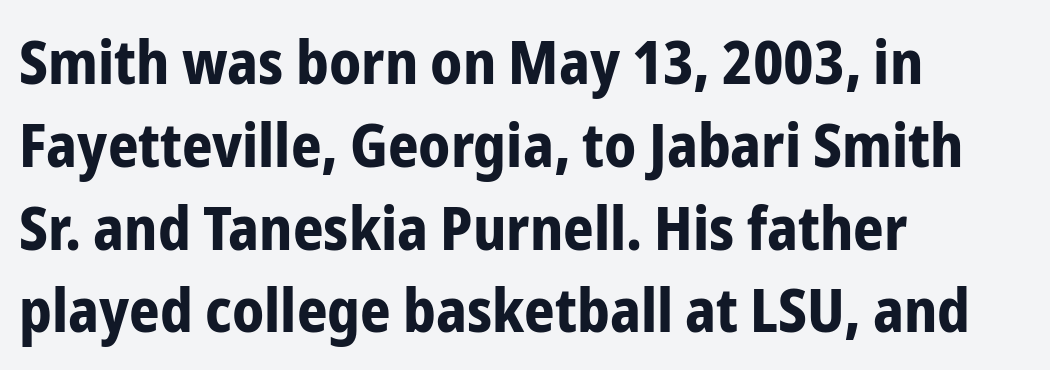
The image shows 60 px bold, condensed sans-serif type, upright; set left-aligned, normal line spacing (1.38x), normal letter spacing, not underlined; low stroke contrast and a medium x-height.
